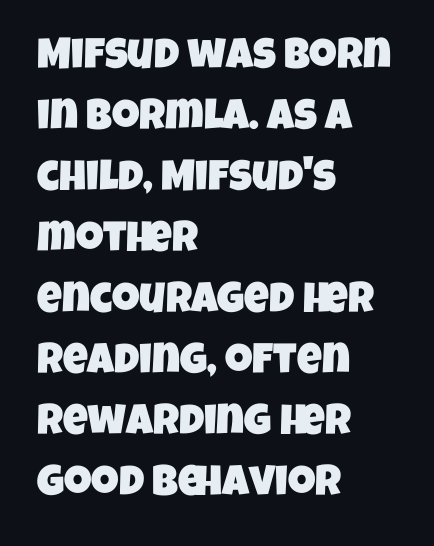
{"serif": "no", "width": "condensed", "stroke_contrast": "low", "x_height": "large", "monospaced": "no", "underline": "no", "align": "left", "line_spacing": "normal", "line_spacing_ratio": 1.42, "letter_spacing": "normal", "letter_spacing_em": 0.0, "glyph_px": 43}
